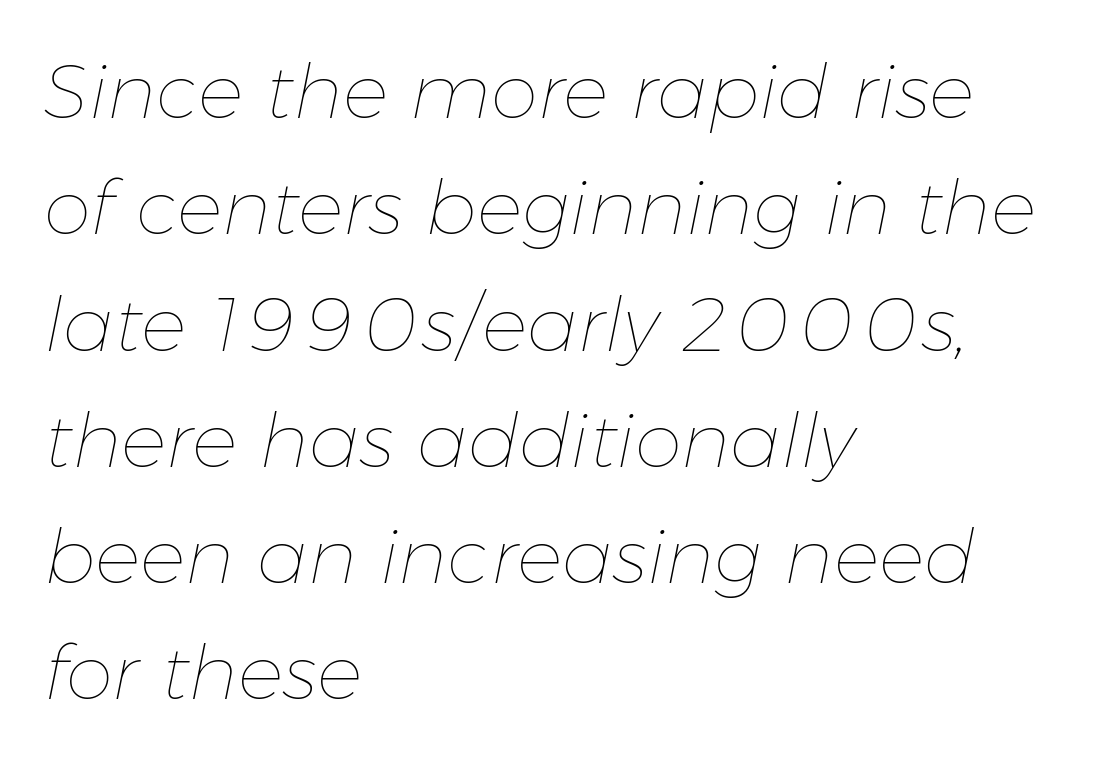
The image shows 76 px thin type, italic (leaning right); set left-aligned, normal line spacing (1.53x), normal letter spacing, not underlined; low stroke contrast and a medium x-height.
